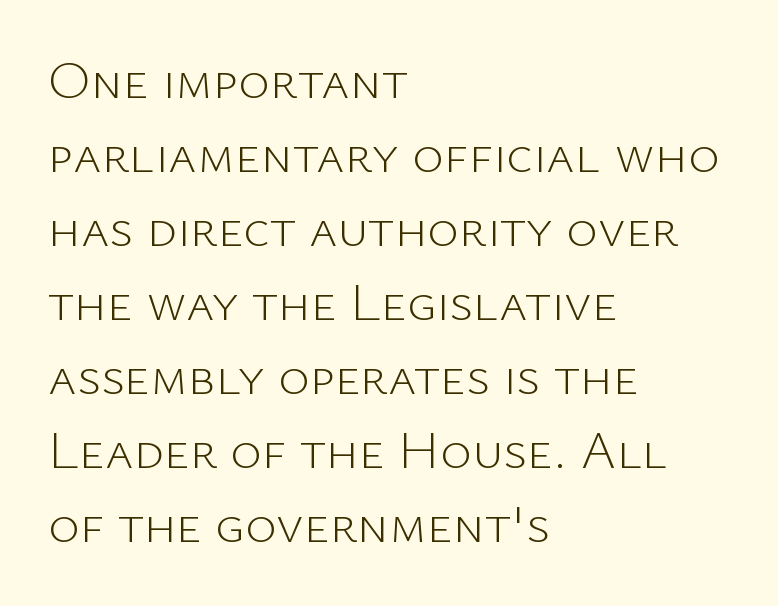
Q: Is the text bold? A: No.
Q: Is the text italic (slanted)? A: No, it is upright.
Q: Is the typeface a serif or a sans-serif typeface? A: Sans-serif.
Q: Is the text underlined? A: No.
Q: How is the paragraph aligned? A: Left-aligned.
Q: Is the spacing between letters normal or unusually wide? A: Normal.
Q: Is the spacing between lines tight, normal or loose? A: Normal.
Q: Width (condensed, normal, or wide)? A: Normal.
Q: Stroke contrast? A: Low.
Q: x-height? A: Medium.
Q: Monospaced? A: No.
